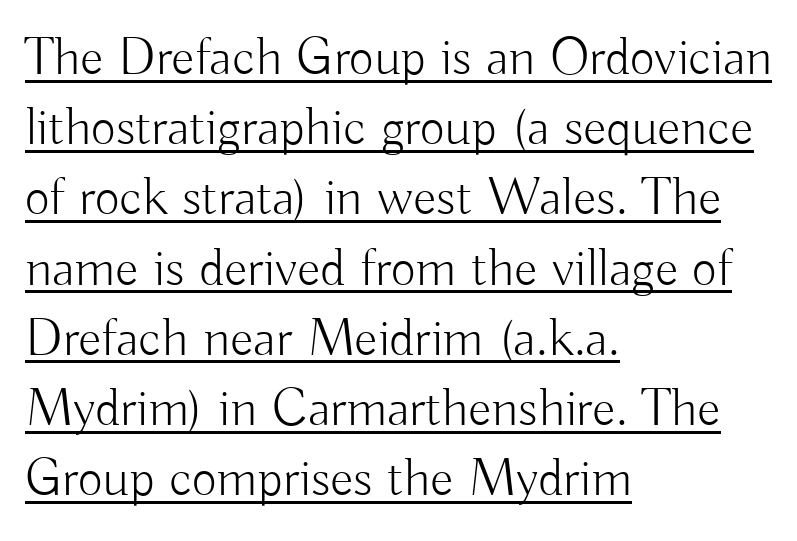
The image shows 54 px light sans-serif type, upright; set left-aligned, normal line spacing (1.3x), normal letter spacing, underlined; low stroke contrast and a small x-height.
